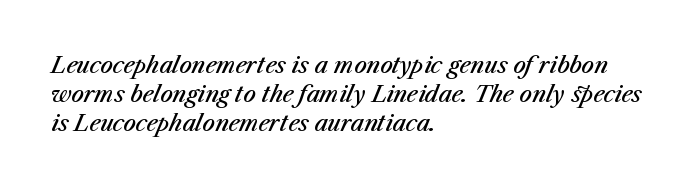
{"italic": "yes", "lean": "right", "slant_degrees": 23, "bold": "semi", "underline": "no", "align": "left", "line_spacing": "normal", "line_spacing_ratio": 1.31, "letter_spacing": "normal", "letter_spacing_em": 0.0, "glyph_px": 22}
